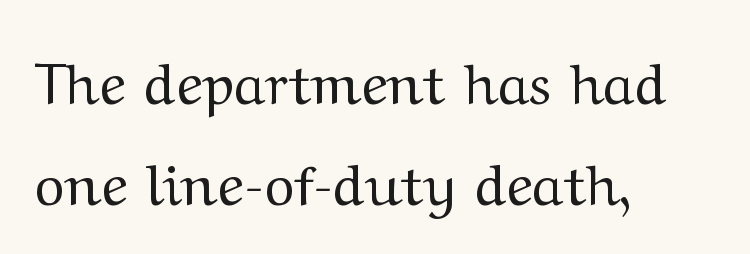
Q: Is the text bold? A: No.
Q: Is the text italic (slanted)? A: No, it is upright.
Q: Is the typeface a serif or a sans-serif typeface? A: Serif.
Q: Is the text underlined? A: No.
Q: How is the paragraph aligned? A: Left-aligned.
Q: Is the spacing between letters normal or unusually wide? A: Normal.
Q: Width (condensed, normal, or wide)? A: Wide.
Q: Stroke contrast? A: Medium.
Q: x-height? A: Medium.
Q: Monospaced? A: No.
